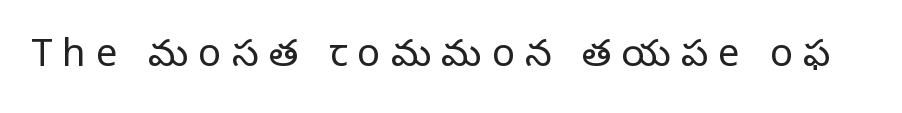
Font category for this specimen: serif. Do the characters align in a grid? No, the font is proportional. This sample uses an upright cut, with every glyph sitting square on the baseline. Descenders are the only things crossing below the line. Letters have the restrained weight of plain body copy at most. Loose tracking; the words dissolve into strings of separated letters.
